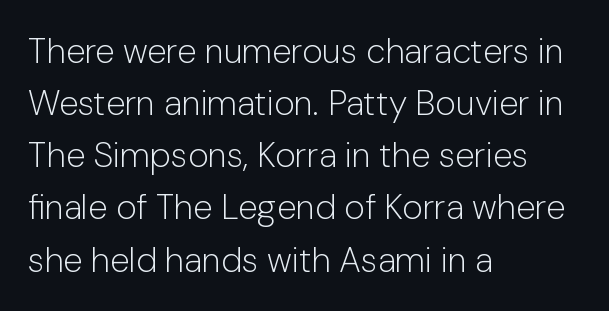
Spacing verdict: proportional, widths tailored to each character. This rendering uses left alignment, leaving the right contour irregular. Vertical strokes here are truly vertical. A quiet, ordinary-to-light weight characterises the typeface. Serif or sans? Sans — the stroke terminals are bare. No extra tracking has been applied to these lines.
